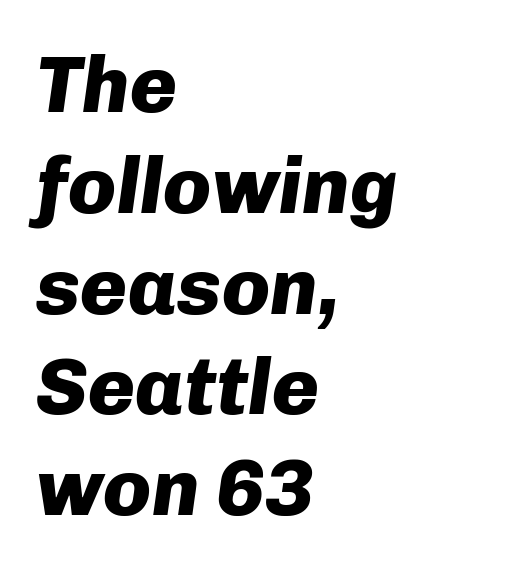
Regular leading. Typographic density is high because the face is bold. Compared with typical body copy, the letter spacing here is the same. Check the space under the baseline: it is left empty.
